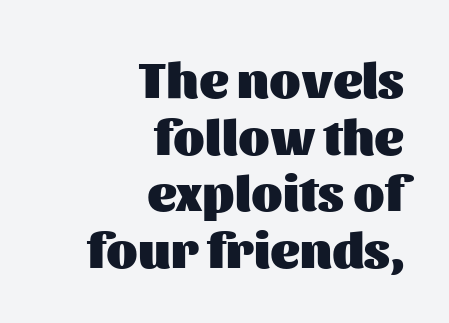
The characters display no serif detailing; their extremities are plain. Descenders hang freely into open space. The rag falls on the left side of this text block. This sample has the flowing, uneven cadence of proportional lettering. This is roman type, the default non-slanted kind. Compared with typical body copy, the letter spacing here is the same.
